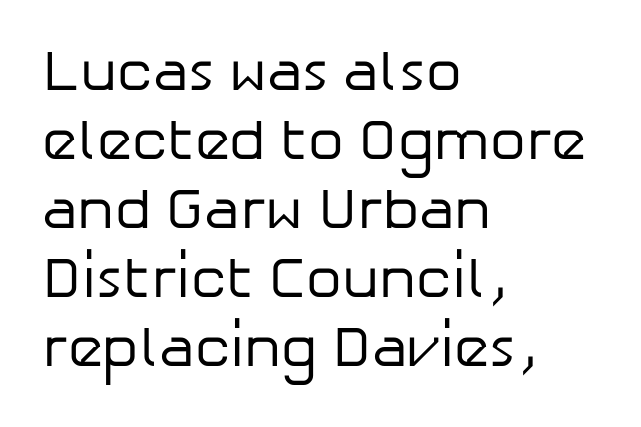
{"serif": "no", "italic": "no", "bold": "no", "weight": "regular", "width": "normal", "stroke_contrast": "low", "x_height": "medium", "monospaced": "no", "underline": "no", "align": "left", "line_spacing_ratio": 1.21, "letter_spacing": "normal", "letter_spacing_em": 0.0, "glyph_px": 57}
